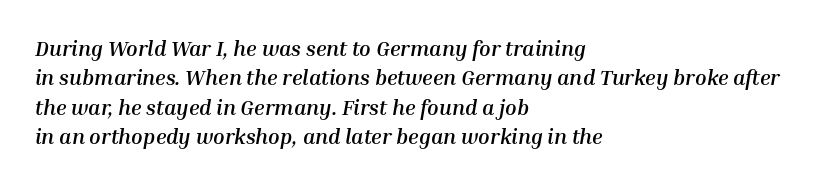
The image shows 21 px bold type, italic (leaning right); set left-aligned, normal line spacing (1.4x), normal letter spacing, not underlined.
